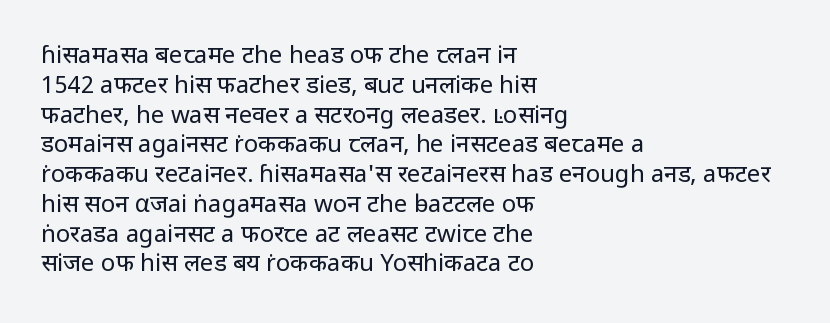
The image shows 24 px text type, upright; set left-aligned, line spacing 1.24x, normal letter spacing, not underlined.
